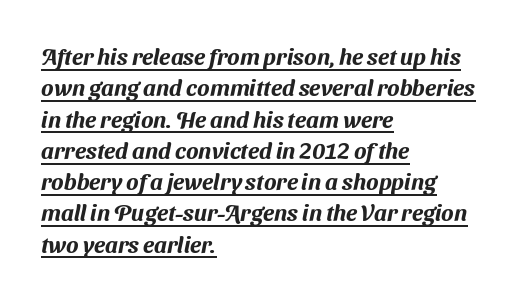
The image shows 23 px text type; set left-aligned, normal line spacing (1.36x), normal letter spacing, underlined.
